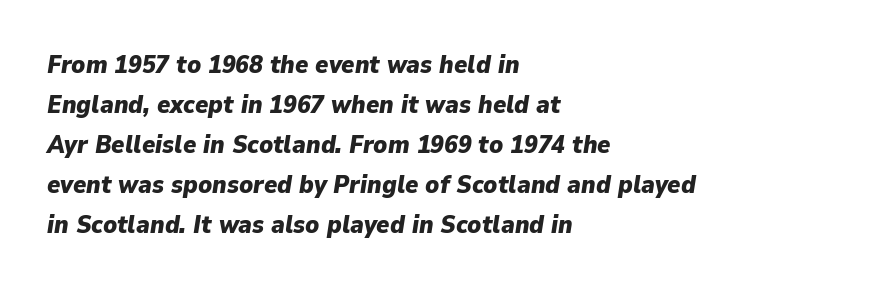
What weight is shown? A full bold with thick strokes. Notice how the passage keeps a crisp vertical edge on the left only. The letterforms sit shoulder to shoulder at normal distance. Does the lettering tilt? It does — this is italic. Descenders hang freely into open space. Horizontal bands of white between lines are of average thickness.
